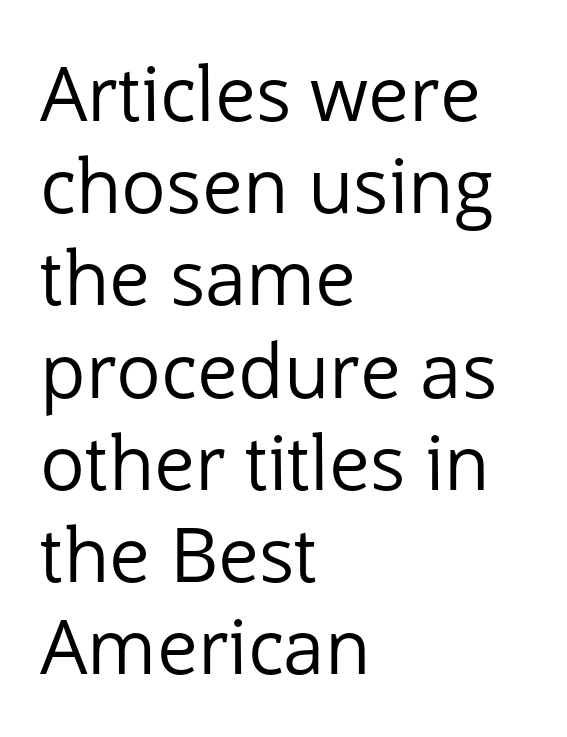
{"serif": "no", "italic": "no", "bold": "no", "weight": "regular", "width": "normal", "stroke_contrast": "low", "x_height": "medium", "monospaced": "no", "underline": "no", "align": "left", "line_spacing_ratio": 1.23, "letter_spacing": "normal", "letter_spacing_em": 0.0, "glyph_px": 75}
